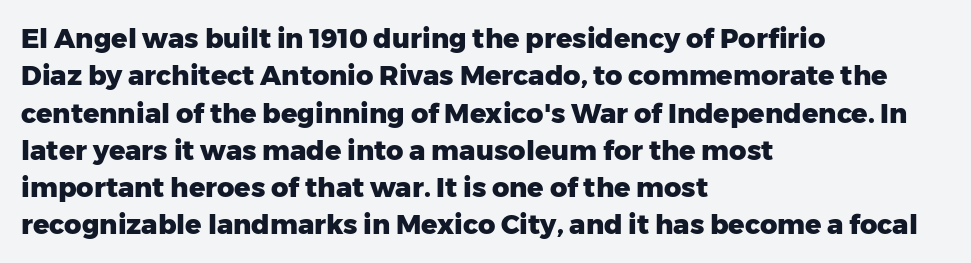
The image shows 27 px bold type, upright; set left-aligned, normal line spacing (1.38x), normal letter spacing, not underlined.
